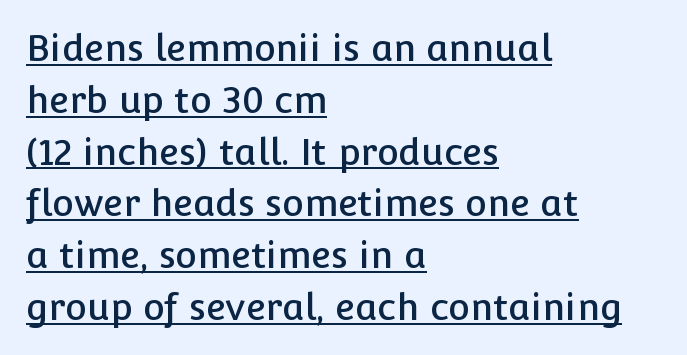
Varying glyph widths throughout — classic text-font behaviour. The tracking reads as untouched default to a designer's eye. The lines sit at an ordinary, default distance from one another. The typesetter has applied underlining to the passage shown. The lines are quadded left. Examine the stroke ends and you'll find no serifs.
